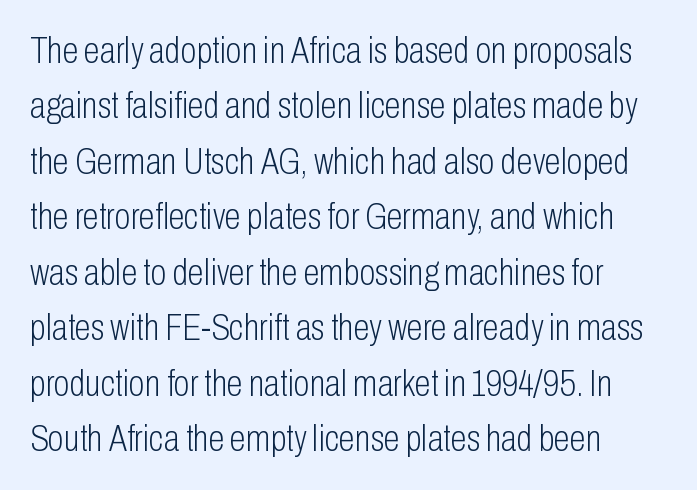
Any mark beneath the type? The region is blank. A classic flush-left, rag-right setting is used for this passage. The typeface chosen for these lines omits serifs. The line texture is even and compact thanks to regular tracking.
